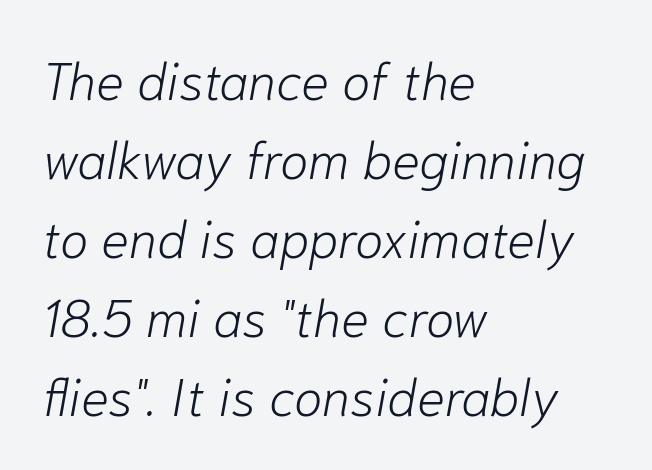
{"italic": "yes", "lean": "right", "slant_degrees": 10, "bold": "no", "weight": "light", "width": "normal", "stroke_contrast": "low", "x_height": "medium", "monospaced": "no", "underline": "no", "align": "left", "line_spacing": "normal", "line_spacing_ratio": 1.52, "letter_spacing": "normal", "letter_spacing_em": 0.0, "glyph_px": 52}
